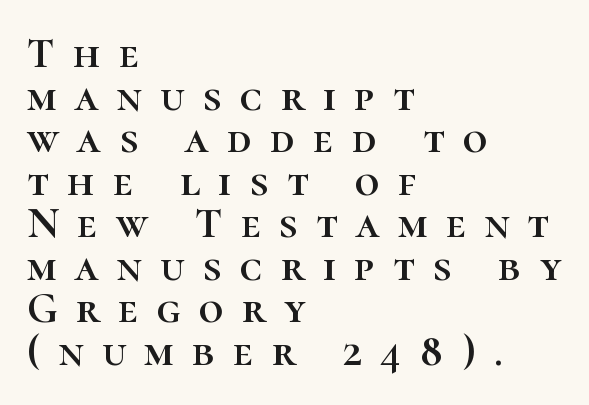
If you drew a line through each stem, it would be perfectly vertical. These lines are set flush left with a ragged right edge. Glance below the letters and you will spot only blank space. There is plenty of visible air inserted between adjacent glyphs. Vertically, the passage feels compressed, each row crowding the next. The letters advance in unequal steps, a hallmark of proportional type.
